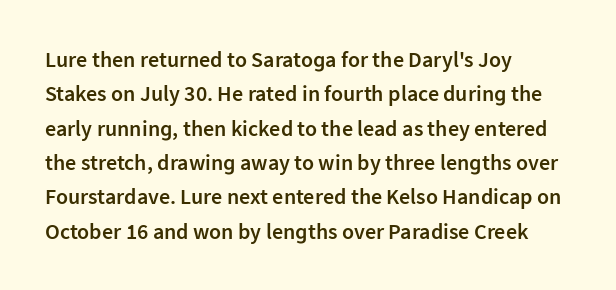
{"italic": "no", "bold": "semi", "underline": "no", "align": "left", "line_spacing": "normal", "line_spacing_ratio": 1.56, "letter_spacing": "normal", "letter_spacing_em": 0.0, "glyph_px": 22}
